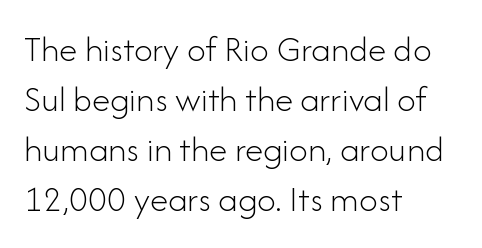
Think standard paragraph weight, or any step lighter than that. Proportional: the letters do not fall into vertical columns. Descenders hang freely into open space. A typesetter would call this leading conventional body-copy spacing. The passage is arranged the way most books set body copy — flush left.
